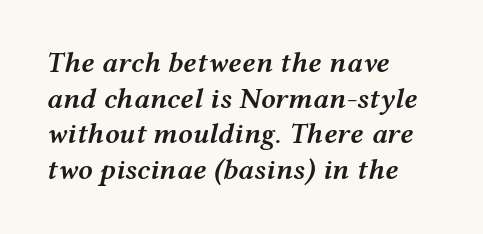
The image shows 29 px semibold, wide type, italic (leaning right); set left-aligned, line spacing 1.23x, normal letter spacing, not underlined; medium stroke contrast and a medium x-height.
